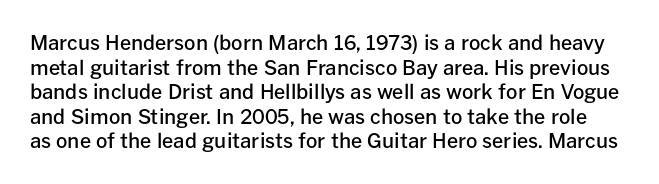
The space beneath each line is pristine and unruled. Does the weight exceed regular? Yes, but only to semibold. You can tell it's not italic because the verticals are truly vertical. Letter spacing: default.
